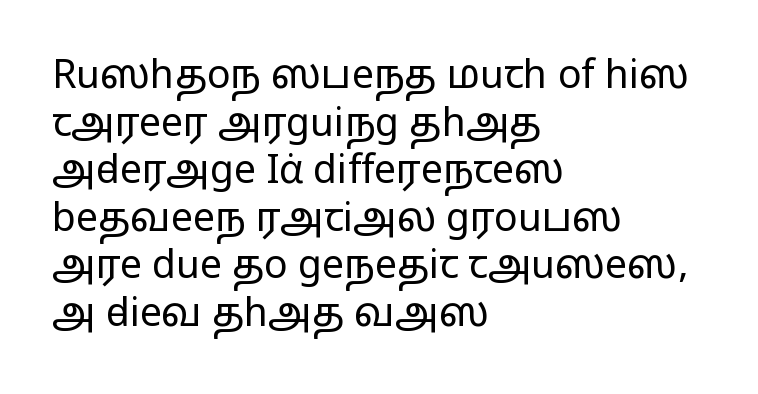
The image shows 39 px regular-weight, wide sans-serif type, upright; set left-aligned, line spacing 1.22x, normal letter spacing, not underlined; low stroke contrast and a medium x-height.
